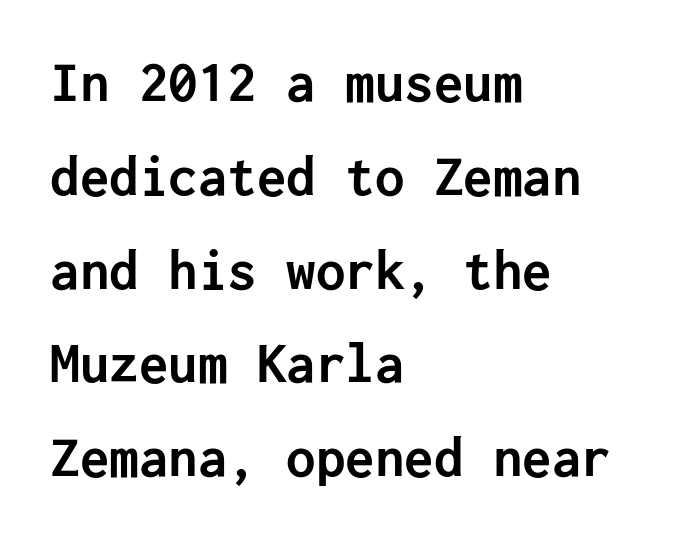
Visually the block forms a straight wall on the left and a jagged coastline on the right. The text was rendered using a sans face with plain stroke endings. The typography opts for an upright posture over an oblique one. The space between consecutive lines is moderate. The type is set solid horizontally, with unmodified tracking. What weight is shown? A full bold with thick strokes.
